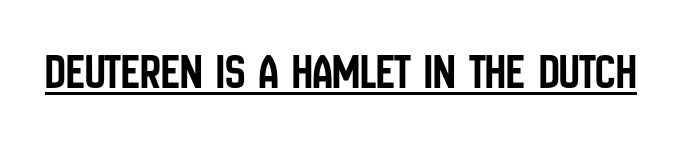
Q: Is the text italic (slanted)? A: No, it is upright.
Q: Is the typeface a serif or a sans-serif typeface? A: Sans-serif.
Q: Is the text underlined? A: Yes.
Q: Is the spacing between letters normal or unusually wide? A: Normal.
Q: Width (condensed, normal, or wide)? A: Condensed.
Q: Stroke contrast? A: Low.
Q: x-height? A: Large.
Q: Monospaced? A: No.
